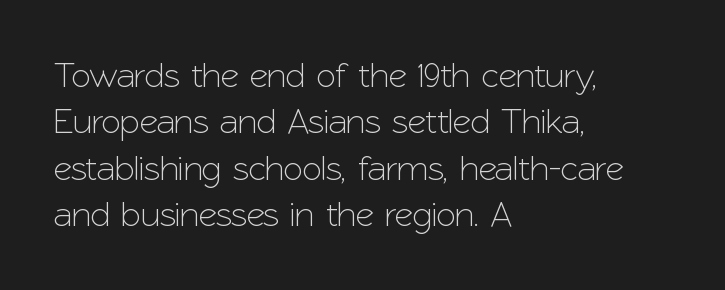
Q: Is the text italic (slanted)? A: No, it is upright.
Q: Is the typeface a serif or a sans-serif typeface? A: Sans-serif.
Q: Is the text underlined? A: No.
Q: How is the paragraph aligned? A: Left-aligned.
Q: Is the spacing between letters normal or unusually wide? A: Normal.
Q: Is the spacing between lines tight, normal or loose? A: Normal.
Q: Width (condensed, normal, or wide)? A: Normal.
Q: Stroke contrast? A: Low.
Q: x-height? A: Medium.
Q: Monospaced? A: No.
